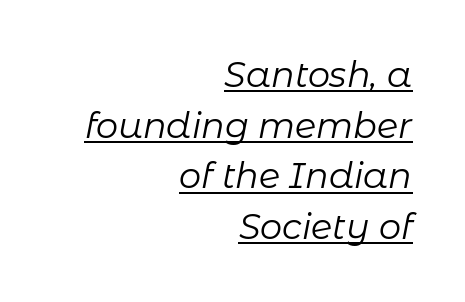
{"italic": "yes", "lean": "right", "slant_degrees": 11, "bold": "no", "weight": "regular", "width": "normal", "stroke_contrast": "low", "x_height": "medium", "monospaced": "no", "underline": "yes", "align": "right", "line_spacing": "normal", "line_spacing_ratio": 1.45, "letter_spacing": "normal", "letter_spacing_em": 0.0, "glyph_px": 35}
